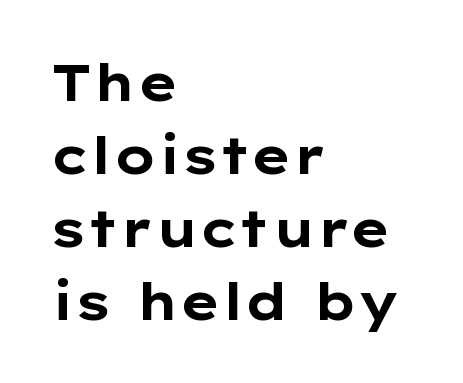
The image shows 51 px bold, wide sans-serif type, upright; set left-aligned, normal line spacing (1.43x), normal letter spacing, not underlined; low stroke contrast and a medium x-height.
